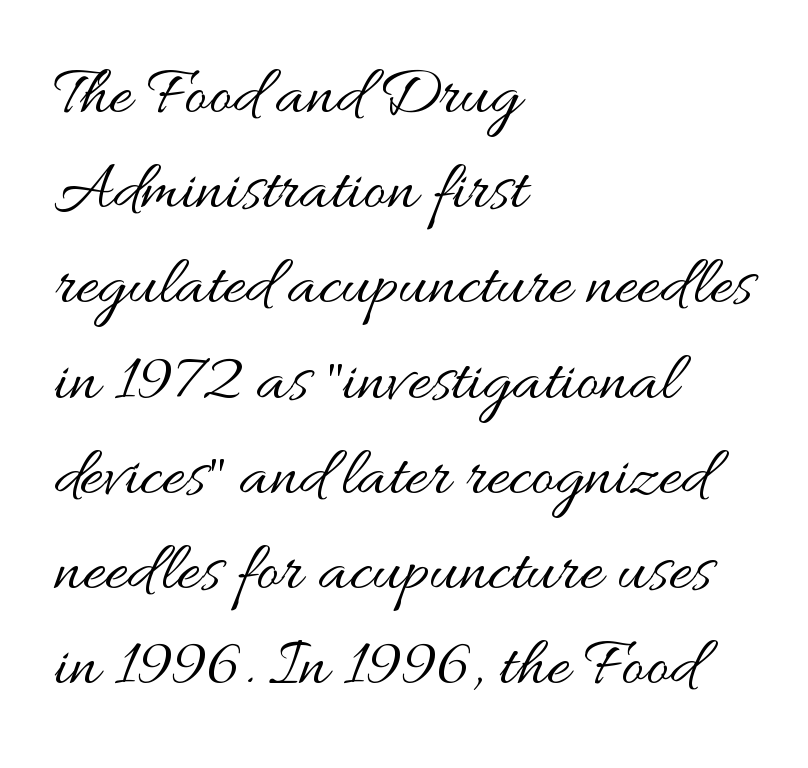
A typesetter would call this leading conventional body-copy spacing. Beneath every word, the page is bare. Students, note that the glyphs here touch the page at normal intervals.
